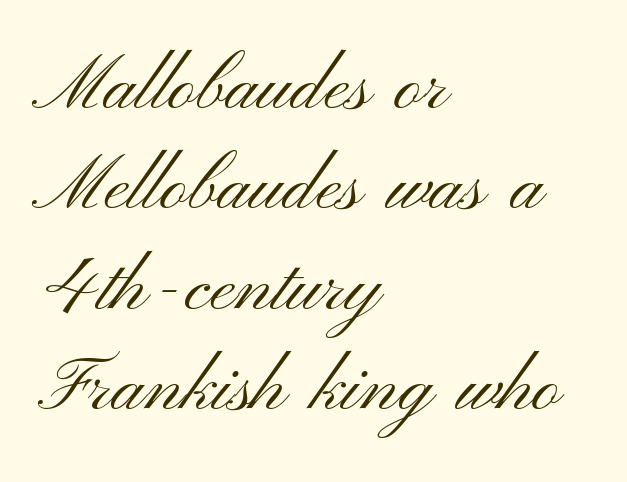
The image shows 75 px light, wide sans-serif type; set left-aligned, normal line spacing (1.34x), normal letter spacing, not underlined; medium stroke contrast and a small x-height.
